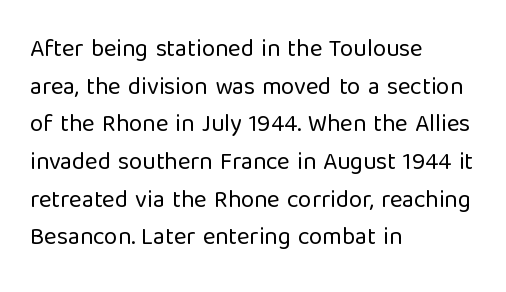
Q: Is the text bold? A: No.
Q: Is the text italic (slanted)? A: No, it is upright.
Q: Is the text underlined? A: No.
Q: How is the paragraph aligned? A: Left-aligned.
Q: Is the spacing between letters normal or unusually wide? A: Normal.
Q: Is the spacing between lines tight, normal or loose? A: Normal.
